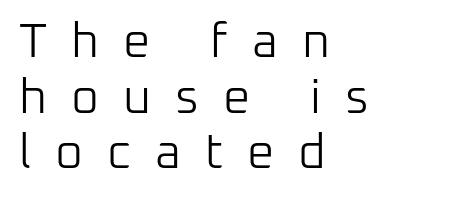
Q: Is the text bold? A: No.
Q: Is the text italic (slanted)? A: No, it is upright.
Q: Is the typeface a serif or a sans-serif typeface? A: Sans-serif.
Q: Is the text underlined? A: No.
Q: How is the paragraph aligned? A: Left-aligned.
Q: Is the spacing between letters normal or unusually wide? A: Unusually wide.
Q: Width (condensed, normal, or wide)? A: Normal.
Q: Stroke contrast? A: Low.
Q: x-height? A: Medium.
Q: Monospaced? A: No.
